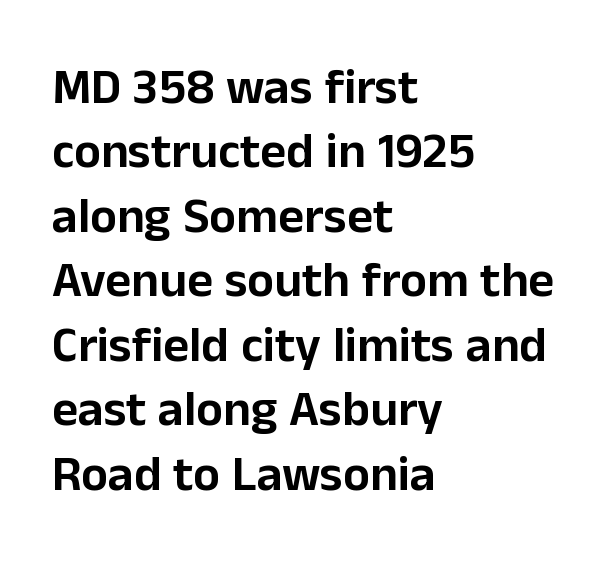
{"serif": "no", "italic": "no", "width": "normal", "stroke_contrast": "low", "x_height": "medium", "monospaced": "no", "underline": "no", "align": "left", "line_spacing": "normal", "line_spacing_ratio": 1.29, "letter_spacing": "normal", "letter_spacing_em": 0.0, "glyph_px": 50}
